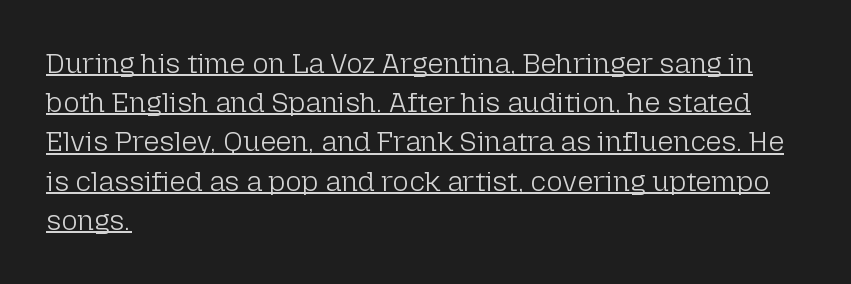
The image shows 28 px light sans-serif type, upright; set left-aligned, normal line spacing (1.4x), normal letter spacing, underlined; low stroke contrast and a medium x-height.
